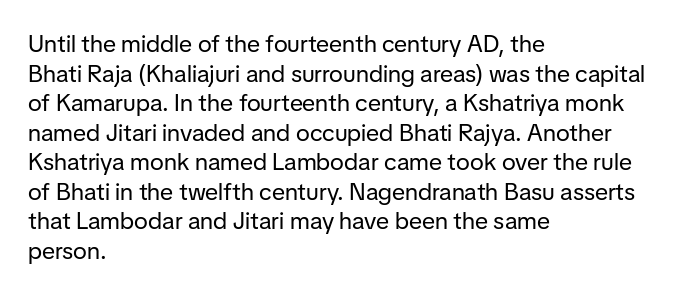
The image shows 24 px text type, upright; set left-aligned, line spacing 1.23x, normal letter spacing, not underlined.
